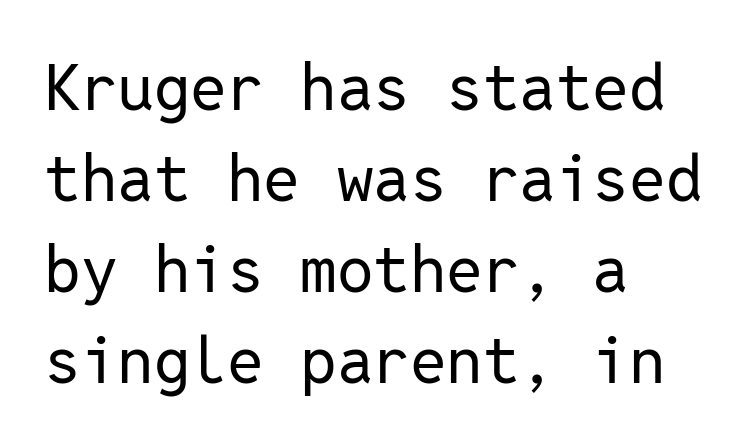
The image shows 65 px regular-weight sans-serif type, upright, monospaced; set left-aligned, normal line spacing (1.4x), normal letter spacing, not underlined; low stroke contrast and a medium x-height.
